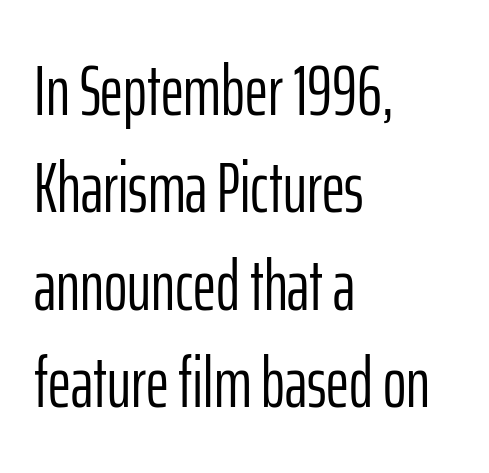
The image shows 71 px light, condensed sans-serif type, upright; set left-aligned, normal line spacing (1.37x), normal letter spacing, not underlined; low stroke contrast and a medium x-height.
